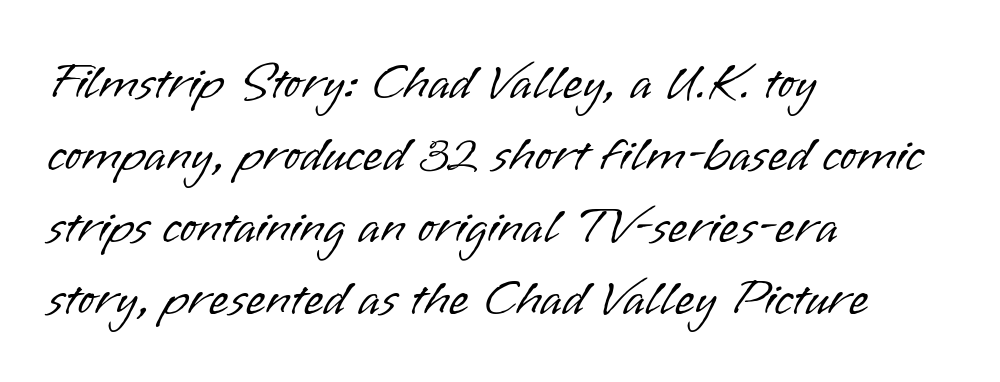
Q: Is the text bold? A: No.
Q: Is the text italic (slanted)? A: Yes.
Q: Is the typeface a serif or a sans-serif typeface? A: Sans-serif.
Q: Is the text underlined? A: No.
Q: How is the paragraph aligned? A: Left-aligned.
Q: Is the spacing between letters normal or unusually wide? A: Normal.
Q: Is the spacing between lines tight, normal or loose? A: Normal.
Q: Width (condensed, normal, or wide)? A: Normal.
Q: Stroke contrast? A: Low.
Q: x-height? A: Small.
Q: Monospaced? A: No.
